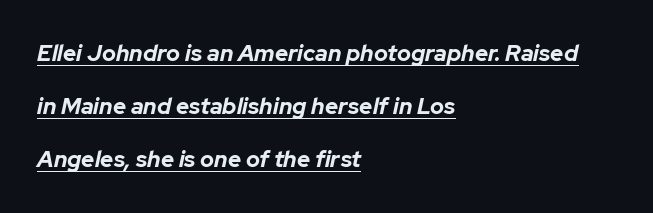
The image shows 23 px bold type, italic (leaning right); set left-aligned, loose line spacing (2.31x), normal letter spacing, underlined.
